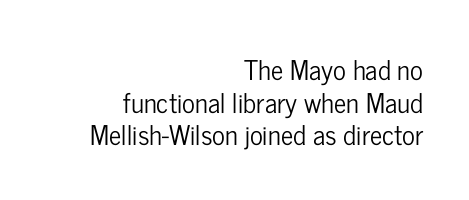
Q: Is the text italic (slanted)? A: No, it is upright.
Q: Is the text underlined? A: No.
Q: How is the paragraph aligned? A: Right-aligned.
Q: Is the spacing between letters normal or unusually wide? A: Normal.
